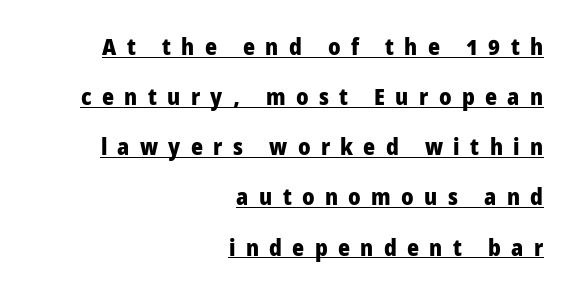
{"italic": "no", "bold": "yes", "underline": "yes", "align": "right", "line_spacing": "loose", "line_spacing_ratio": 2.18, "letter_spacing": "wide", "letter_spacing_em": 0.45, "glyph_px": 23}
